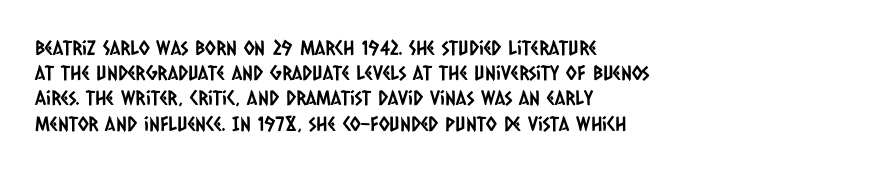
Q: Is the text underlined? A: No.
Q: How is the paragraph aligned? A: Left-aligned.
Q: Is the spacing between letters normal or unusually wide? A: Normal.
Q: Is the spacing between lines tight, normal or loose? A: Normal.
